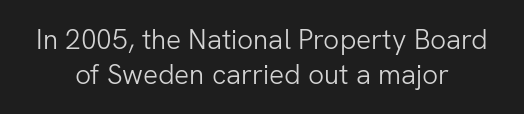
Q: Is the text bold? A: No.
Q: Is the text italic (slanted)? A: No, it is upright.
Q: Is the typeface a serif or a sans-serif typeface? A: Sans-serif.
Q: Is the text underlined? A: No.
Q: Is the spacing between letters normal or unusually wide? A: Normal.
Q: Width (condensed, normal, or wide)? A: Normal.
Q: Stroke contrast? A: Low.
Q: x-height? A: Medium.
Q: Monospaced? A: No.
